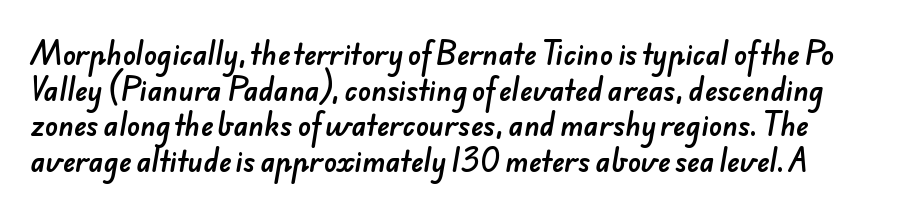
Q: Is the text underlined? A: No.
Q: Is the spacing between letters normal or unusually wide? A: Normal.
Q: Is the spacing between lines tight, normal or loose? A: Normal.
